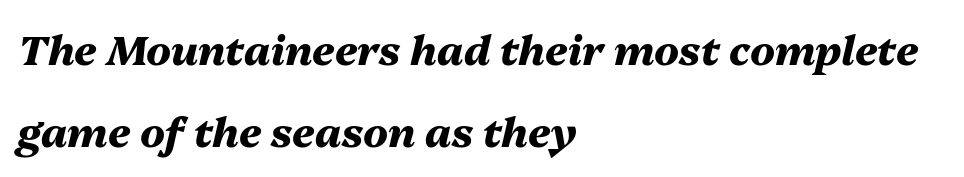
{"italic": "yes", "lean": "right", "slant_degrees": 13, "bold": "yes", "weight": "heavy", "width": "normal", "stroke_contrast": "medium", "x_height": "medium", "monospaced": "no", "underline": "no", "align": "left", "line_spacing": "loose", "line_spacing_ratio": 2.01, "letter_spacing": "normal", "letter_spacing_em": 0.0, "glyph_px": 41}
